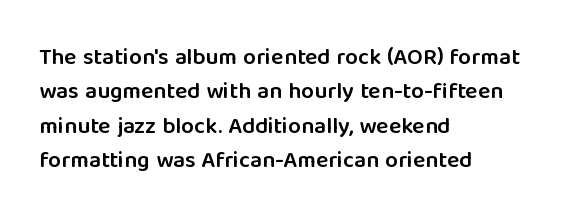
The image shows 23 px text type, upright; set left-aligned, normal line spacing (1.5x), normal letter spacing, not underlined.
